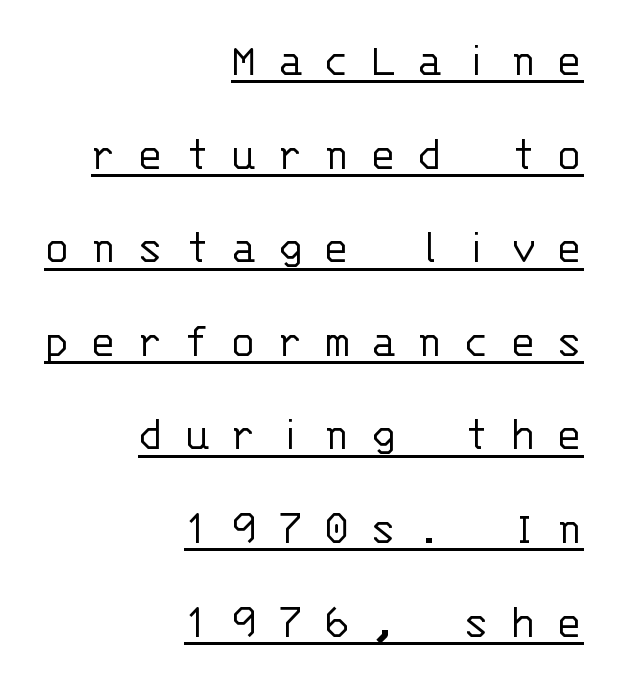
The designer went with a sans here, leaving each stem footless. Tracking here is generous; glyphs stand well apart from one another. Notice how the passage keeps a crisp vertical edge on the right only. Students, observe: this is what heavily led, spacious text looks like. Ascenders rise straight up at ninety degrees.
